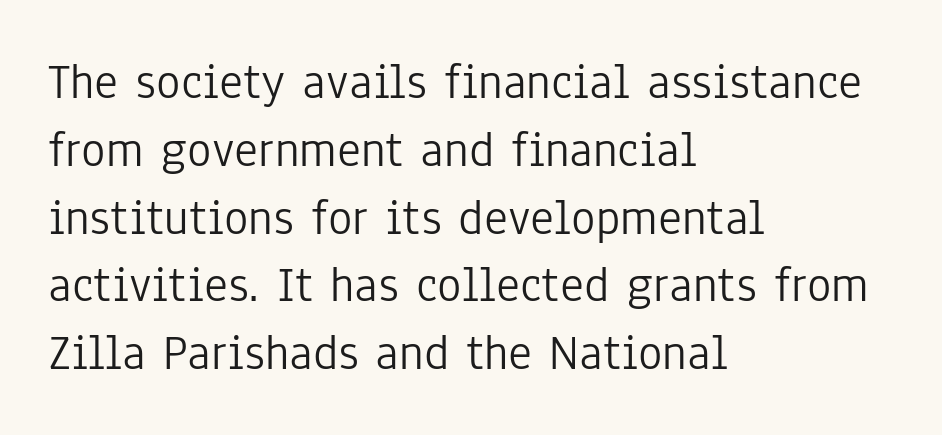
The image shows 51 px light, condensed sans-serif type, upright; set left-aligned, normal line spacing (1.33x), normal letter spacing, not underlined; low stroke contrast and a medium x-height.
